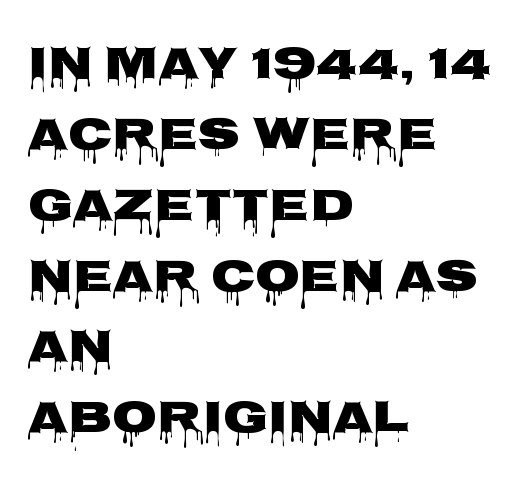
The rows are spaced the way most documents space them. A classic flush-left, rag-right setting is used for this passage. The letters carry no serifs — their stems end cleanly without finishing strokes. Beneath every word, the page is bare. A dark, heavy texture on the line: the type is bold. Every character sits straight up, as roman type does.
